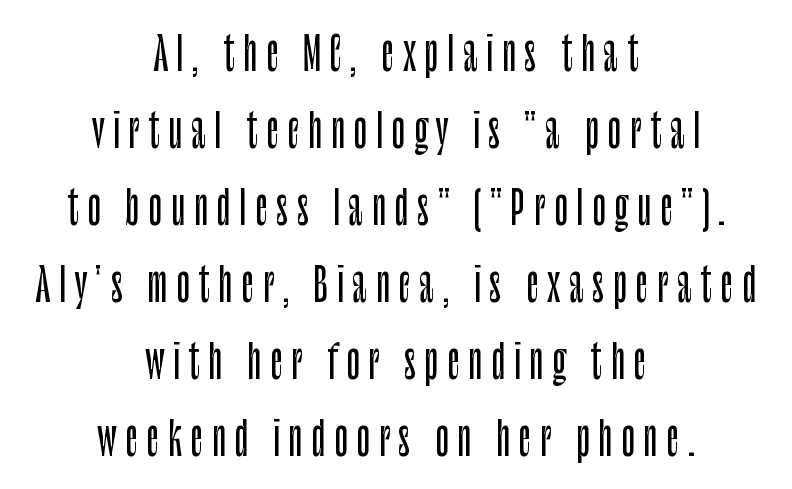
Each letter keeps its own natural width here, so spacing adapts to shape. These lines are centered, leaving both edges ragged. Does the lettering tilt? It doesn't — this is upright. The glyphs in this specimen are sans serif. The words here are not underlined.
